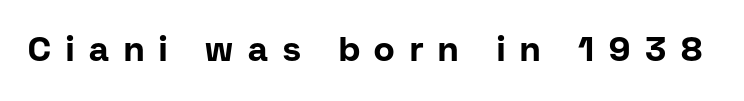
Q: Is the text bold? A: Yes.
Q: Is the text italic (slanted)? A: No, it is upright.
Q: Is the typeface a serif or a sans-serif typeface? A: Sans-serif.
Q: Is the text underlined? A: No.
Q: Is the spacing between letters normal or unusually wide? A: Unusually wide.
Q: Width (condensed, normal, or wide)? A: Normal.
Q: Stroke contrast? A: Low.
Q: x-height? A: Medium.
Q: Monospaced? A: No.
